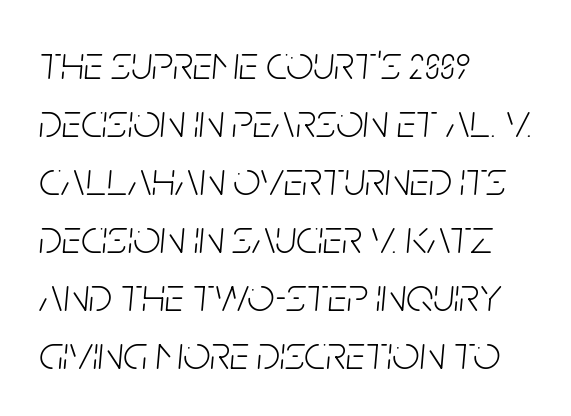
The image shows 48 px light, condensed type, italic (leaning right); set left-aligned, line spacing 1.21x, normal letter spacing, not underlined; low stroke contrast and a large x-height.
